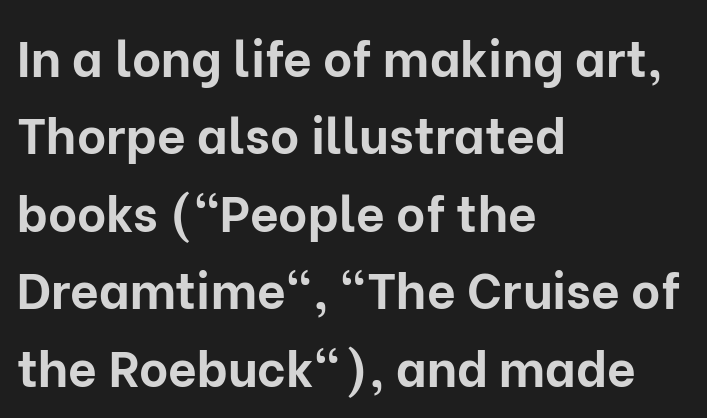
Q: Is the text bold? A: Yes.
Q: Is the text italic (slanted)? A: No, it is upright.
Q: Is the typeface a serif or a sans-serif typeface? A: Sans-serif.
Q: Is the text underlined? A: No.
Q: How is the paragraph aligned? A: Left-aligned.
Q: Is the spacing between letters normal or unusually wide? A: Normal.
Q: Is the spacing between lines tight, normal or loose? A: Normal.
Q: Width (condensed, normal, or wide)? A: Normal.
Q: Stroke contrast? A: Low.
Q: x-height? A: Medium.
Q: Monospaced? A: No.
